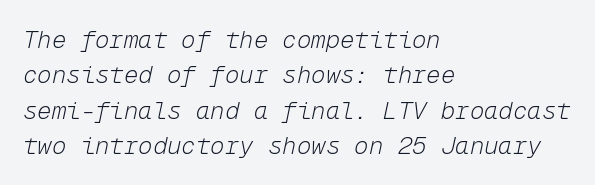
The image shows 24 px text type, italic (leaning right); set left-aligned, normal line spacing (1.47x), normal letter spacing, not underlined.
